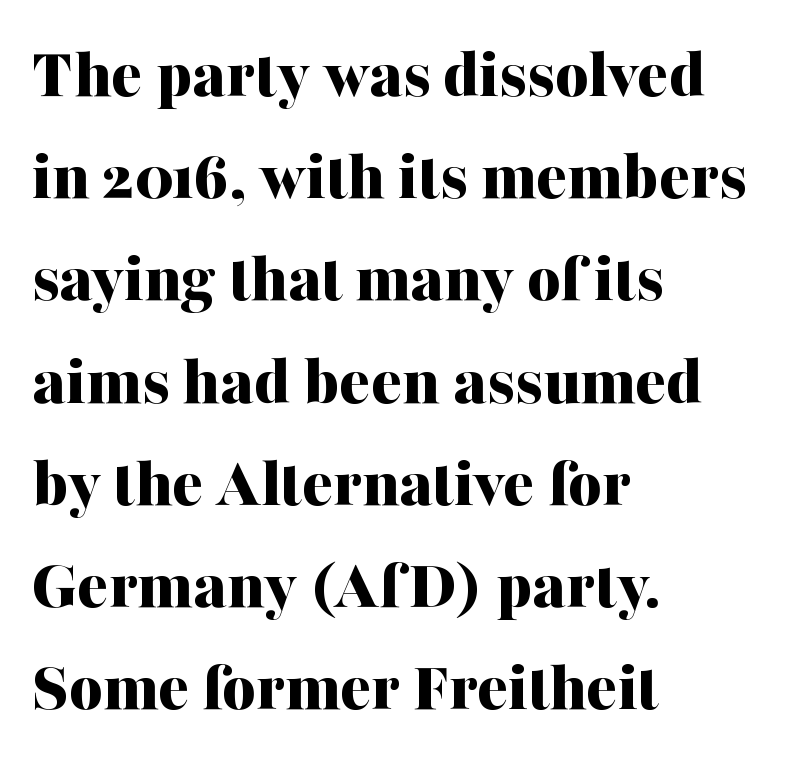
{"serif": "yes", "italic": "no", "bold": "yes", "weight": "bold", "width": "normal", "stroke_contrast": "medium", "x_height": "medium", "monospaced": "no", "underline": "no", "align": "left", "line_spacing": "normal", "line_spacing_ratio": 1.42, "letter_spacing": "normal", "letter_spacing_em": 0.0, "glyph_px": 72}
